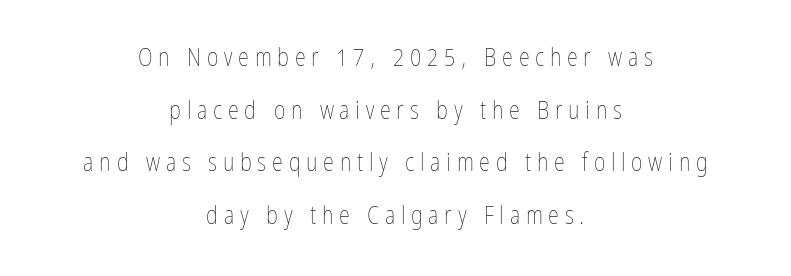
The whitespace from short lines is split evenly between both sides. Italic? Not at all — the glyphs are vertical. Summary of weight: not heavy and not bold. The specimen omits any rule beneath the text block's lines. Someone cranked the tracking dial way up on this one. One glance says open: line gaps are wider than usual.
